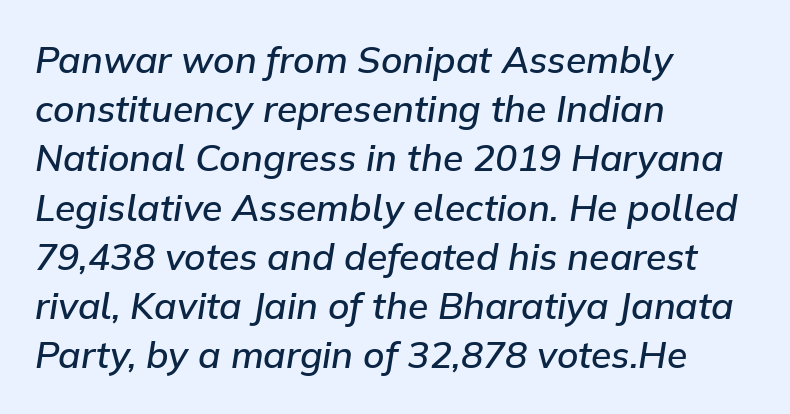
Q: Is the text bold? A: Semi-bold.
Q: Is the text italic (slanted)? A: Yes, it leans right by about 9 degrees.
Q: Is the text underlined? A: No.
Q: How is the paragraph aligned? A: Left-aligned.
Q: Is the spacing between letters normal or unusually wide? A: Normal.
Q: Is the spacing between lines tight, normal or loose? A: Normal.
Q: Width (condensed, normal, or wide)? A: Normal.
Q: Stroke contrast? A: Low.
Q: x-height? A: Medium.
Q: Monospaced? A: No.
